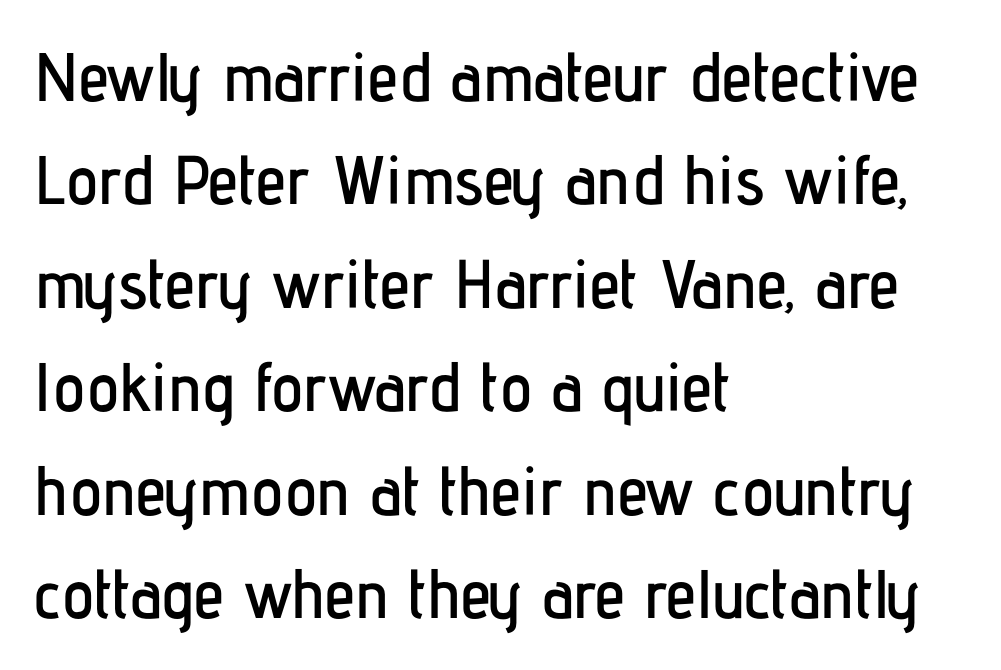
Q: Is the text italic (slanted)? A: No, it is upright.
Q: Is the typeface a serif or a sans-serif typeface? A: Sans-serif.
Q: Is the text underlined? A: No.
Q: How is the paragraph aligned? A: Left-aligned.
Q: Is the spacing between letters normal or unusually wide? A: Normal.
Q: Is the spacing between lines tight, normal or loose? A: Normal.
Q: Width (condensed, normal, or wide)? A: Condensed.
Q: Stroke contrast? A: Low.
Q: x-height? A: Medium.
Q: Monospaced? A: No.
